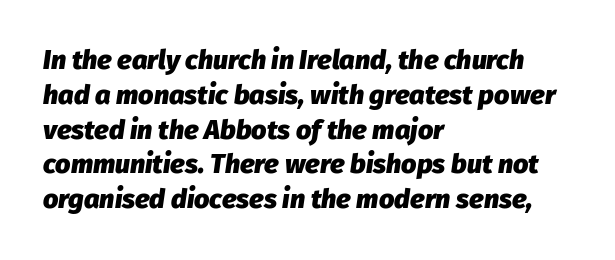
The image shows 27 px bold type, italic (leaning right); set left-aligned, normal line spacing (1.29x), normal letter spacing, not underlined.
